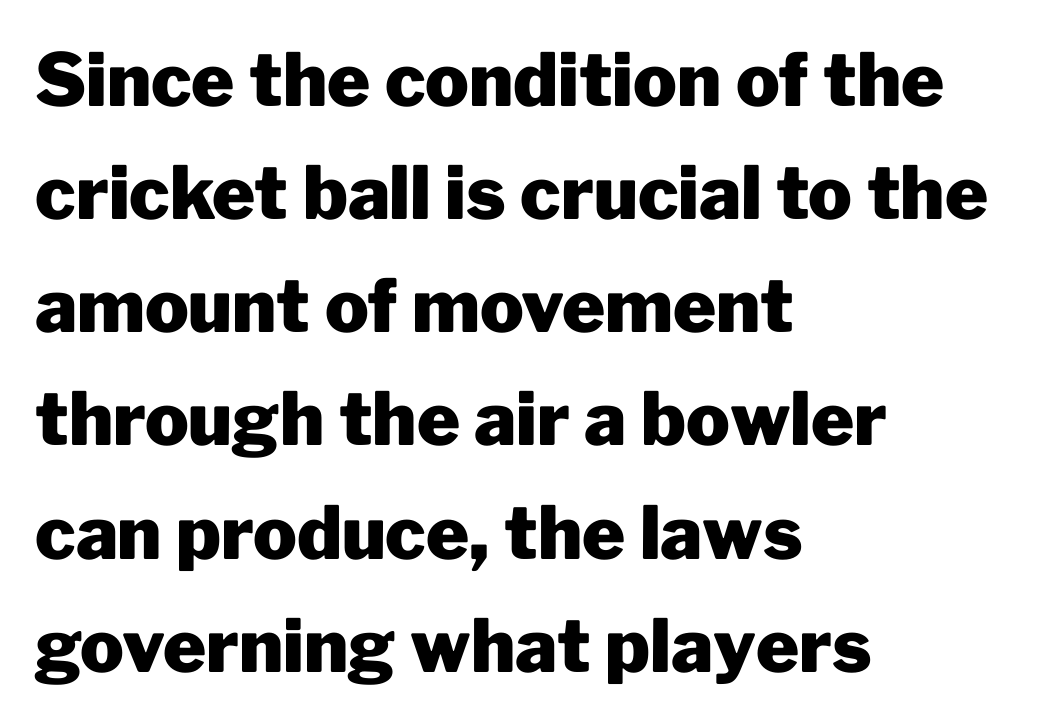
The image shows 73 px heavy sans-serif type, upright; set left-aligned, normal line spacing (1.55x), normal letter spacing, not underlined; low stroke contrast and a medium x-height.
